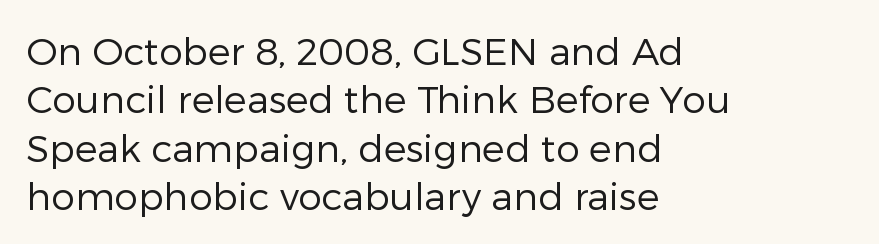
The image shows 38 px regular-weight sans-serif type, upright; set left-aligned, normal line spacing (1.27x), normal letter spacing, not underlined; low stroke contrast and a medium x-height.
